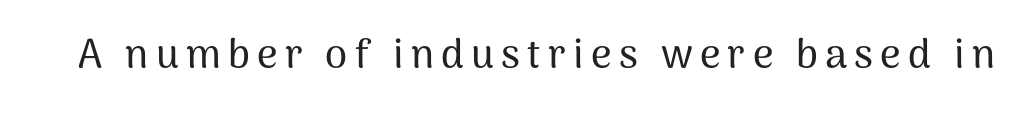
Q: Is the text italic (slanted)? A: No, it is upright.
Q: Is the typeface a serif or a sans-serif typeface? A: Sans-serif.
Q: Is the text underlined? A: No.
Q: Width (condensed, normal, or wide)? A: Normal.
Q: Stroke contrast? A: Medium.
Q: x-height? A: Medium.
Q: Monospaced? A: No.
